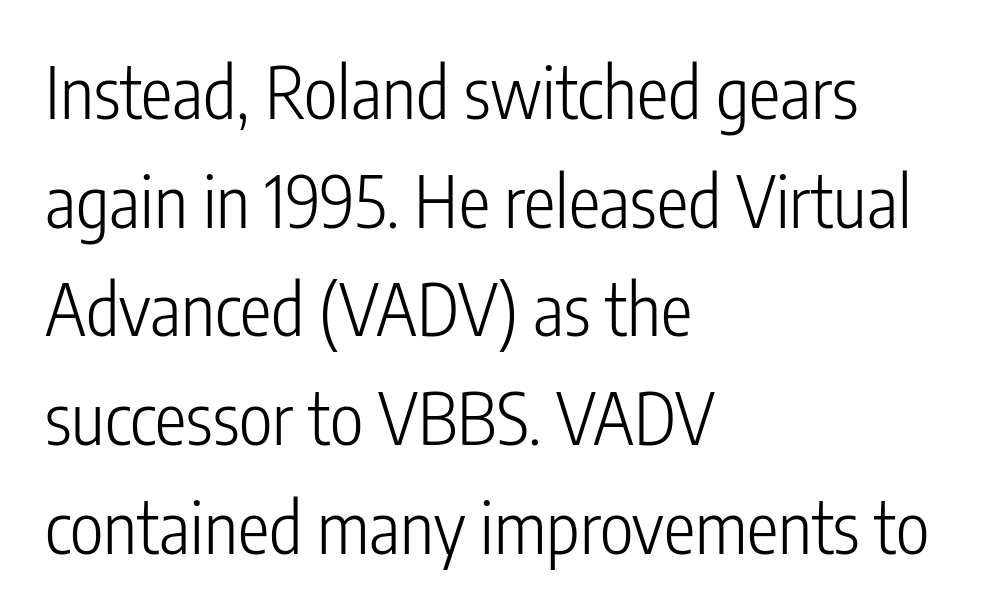
Q: Is the text bold? A: No.
Q: Is the text italic (slanted)? A: No, it is upright.
Q: Is the typeface a serif or a sans-serif typeface? A: Sans-serif.
Q: Is the text underlined? A: No.
Q: How is the paragraph aligned? A: Left-aligned.
Q: Is the spacing between letters normal or unusually wide? A: Normal.
Q: Is the spacing between lines tight, normal or loose? A: Normal.
Q: Width (condensed, normal, or wide)? A: Condensed.
Q: Stroke contrast? A: Low.
Q: x-height? A: Medium.
Q: Monospaced? A: No.
